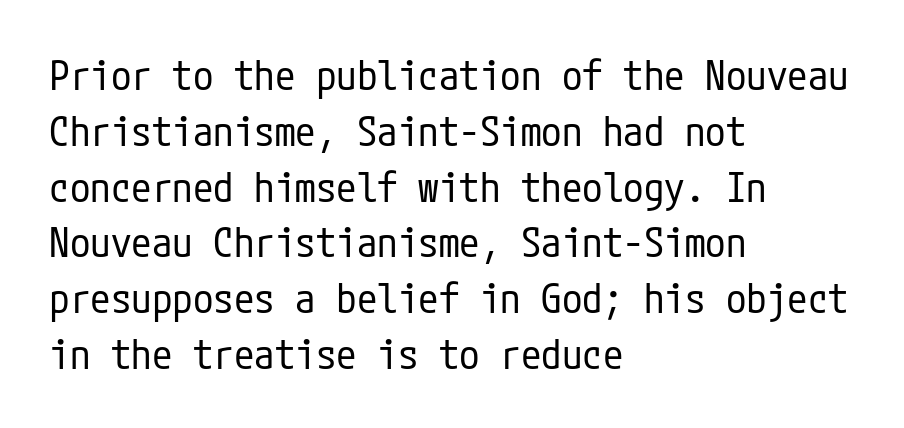
{"serif": "no", "italic": "no", "bold": "no", "weight": "regular", "width": "condensed", "stroke_contrast": "low", "x_height": "medium", "underline": "no", "align": "left", "line_spacing": "normal", "line_spacing_ratio": 1.36, "letter_spacing": "normal", "letter_spacing_em": 0.0, "glyph_px": 41}
